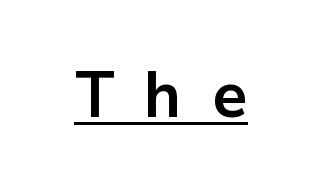
The image shows 64 px bold sans-serif type, upright; set unusually wide letter spacing (+0.47 em), underlined; low stroke contrast and a medium x-height.
